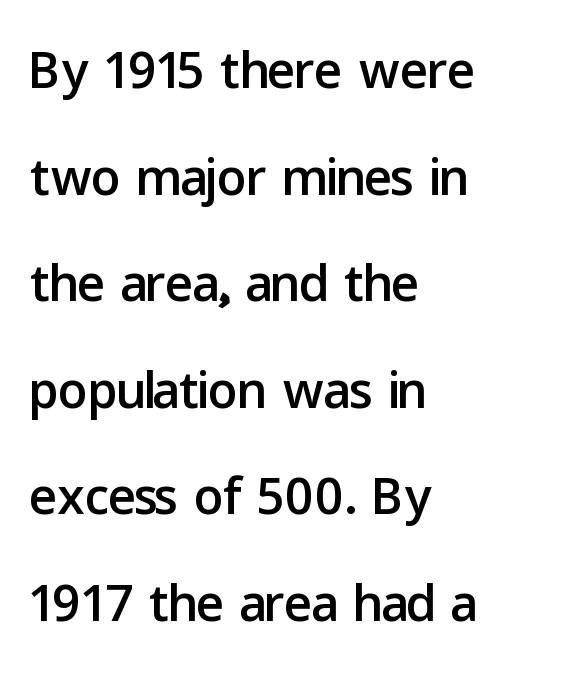
{"serif": "no", "italic": "no", "width": "normal", "stroke_contrast": "low", "x_height": "medium", "monospaced": "no", "underline": "no", "align": "left", "line_spacing": "normal", "line_spacing_ratio": 1.44, "letter_spacing": "normal", "letter_spacing_em": 0.0, "glyph_px": 74}
